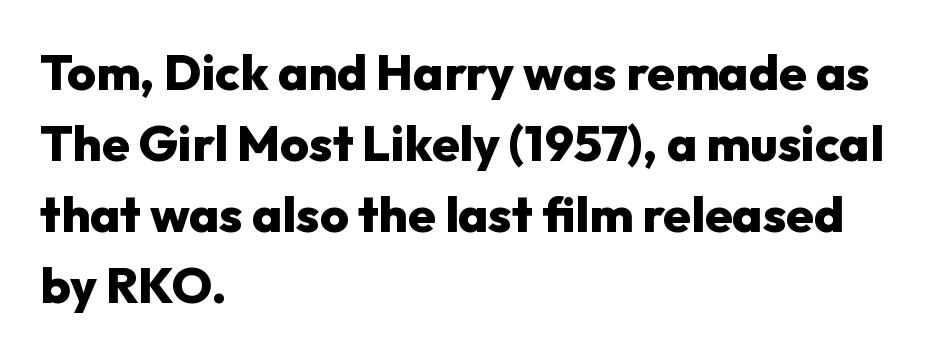
The zone under the glyphs is completely vacant. Words appear dense and cohesive because spacing is normal. The rendering shows plain stroke endings on the letterforms — a sans-serif design. The leading is moderate, giving the passage an even texture. Looks like regular typesetting: each glyph gets only the width it needs.
